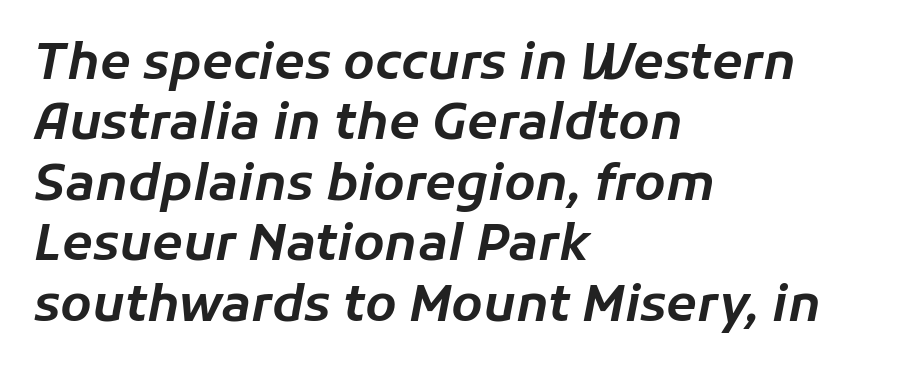
The image shows 50 px text type, italic (leaning right); set left-aligned, line spacing 1.21x, normal letter spacing, not underlined; low stroke contrast and a medium x-height.
